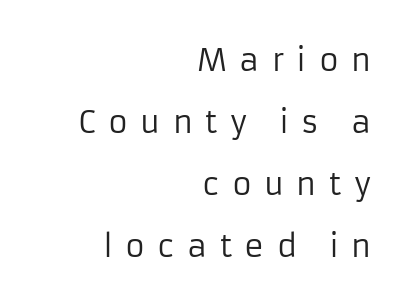
The image shows 30 px regular-weight sans-serif type, upright; set right-aligned, loose line spacing (2.07x), unusually wide letter spacing (+0.41 em), not underlined; low stroke contrast and a medium x-height.
